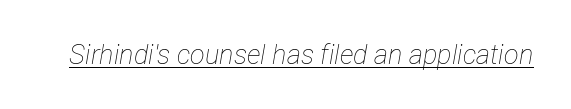
{"italic": "yes", "lean": "right", "slant_degrees": 12, "bold": "no", "underline": "yes", "letter_spacing": "normal", "letter_spacing_em": 0.0, "glyph_px": 27}
